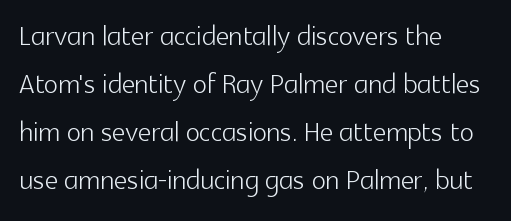
The image shows 37 px light sans-serif type, upright; set left-aligned, normal line spacing (1.3x), normal letter spacing, not underlined; a medium x-height.
